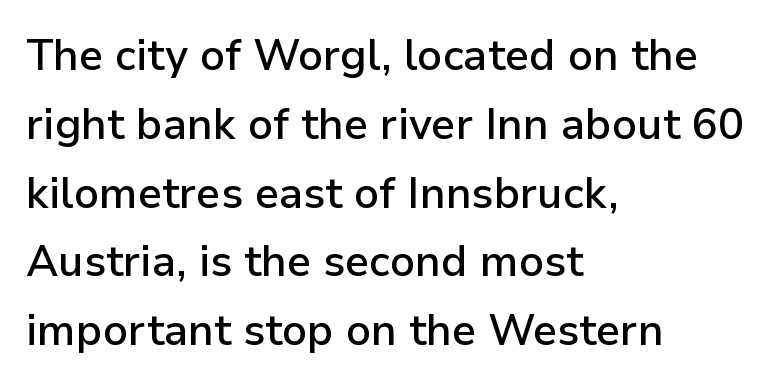
{"serif": "no", "italic": "no", "bold": "semi", "weight": "semibold", "width": "normal", "stroke_contrast": "low", "x_height": "medium", "monospaced": "no", "underline": "no", "align": "left", "line_spacing": "normal", "line_spacing_ratio": 1.6, "letter_spacing": "normal", "letter_spacing_em": 0.0, "glyph_px": 43}
